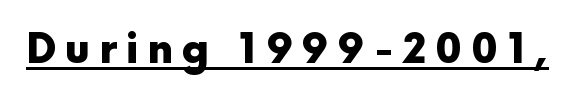
{"serif": "no", "italic": "no", "bold": "yes", "weight": "heavy", "width": "normal", "x_height": "medium", "monospaced": "no", "underline": "yes", "letter_spacing": "wide", "letter_spacing_em": 0.21, "glyph_px": 41}
